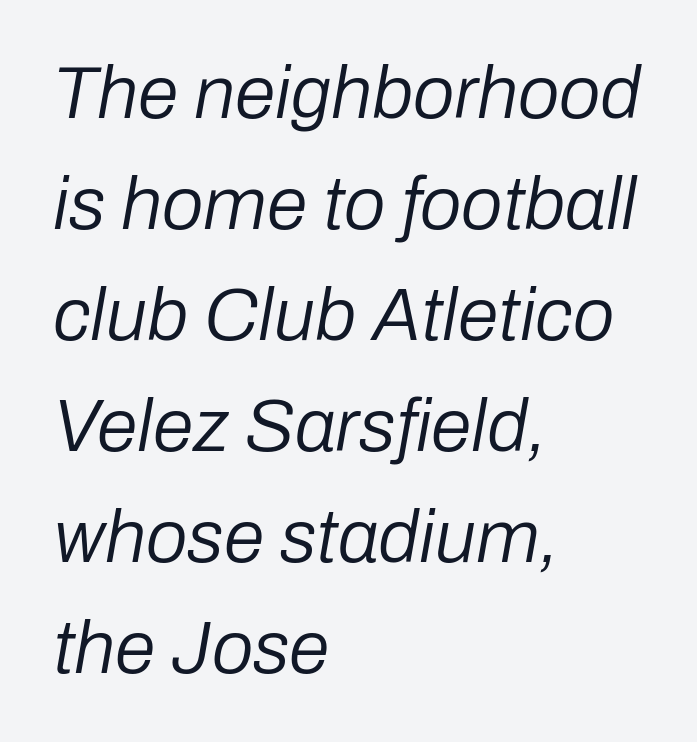
The image shows 74 px regular-weight type, italic (leaning right); set left-aligned, normal line spacing (1.5x), normal letter spacing, not underlined; low stroke contrast and a medium x-height.
